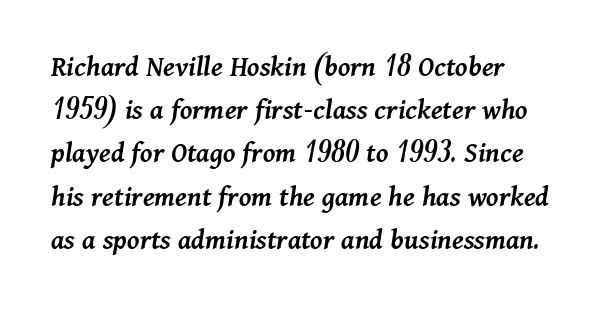
The image shows 30 px semibold type, italic (leaning right); set normal line spacing (1.44x), normal letter spacing, not underlined; medium stroke contrast and a medium x-height.
